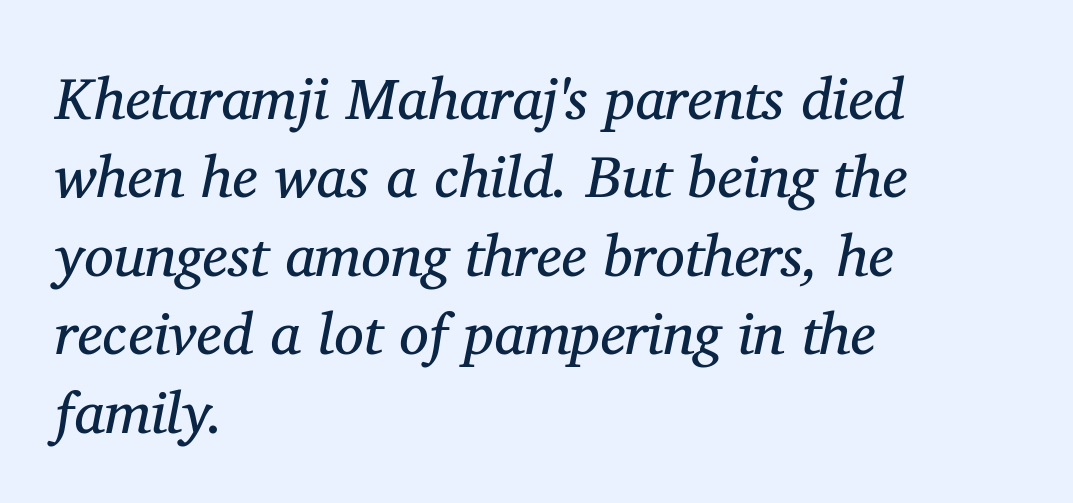
{"serif": "yes", "italic": "yes", "lean": "right", "slant_degrees": 11, "bold": "no", "weight": "regular", "width": "normal", "stroke_contrast": "medium", "x_height": "medium", "monospaced": "no", "underline": "no", "align": "left", "line_spacing": "normal", "line_spacing_ratio": 1.33, "letter_spacing": "normal", "letter_spacing_em": 0.0, "glyph_px": 59}
